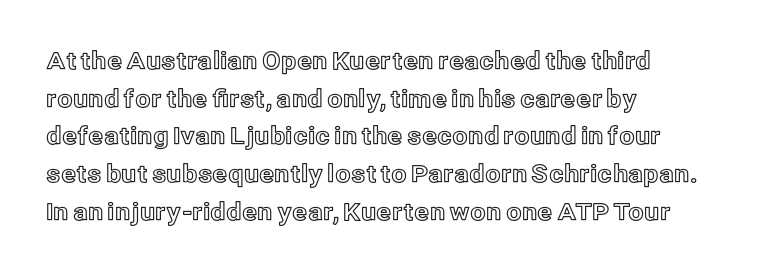
{"italic": "no", "underline": "no", "align": "left", "line_spacing": "normal", "line_spacing_ratio": 1.57, "letter_spacing": "normal", "letter_spacing_em": 0.0, "glyph_px": 24}
